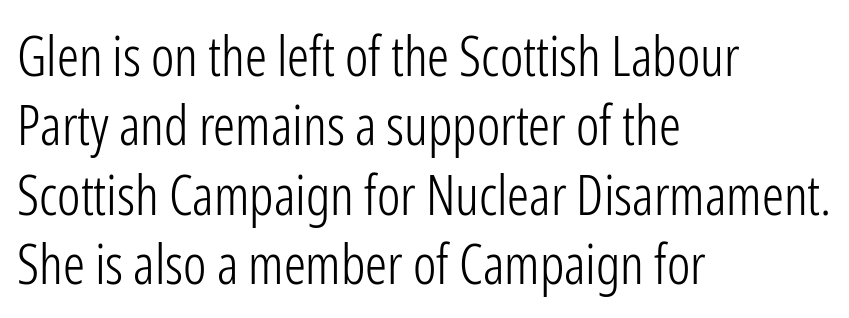
Weight: in the light-to-regular range. Observe the absence of serifs on each vertical stroke in this sample. Regarding leading, the lines here are spaced in the standard way. Style check: upright. The specimen omits any rule beneath the text block's lines.
